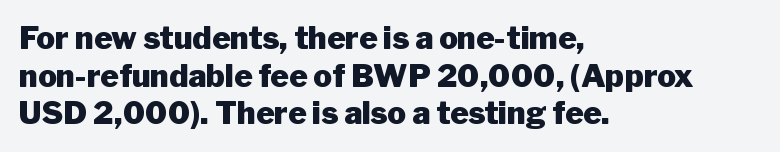
The face used here is a sans, in the tradition of grotesques and geometrics. Descender tails drop into unmarked territory. The lettering holds an erect, upright posture throughout. Weight check: bold — yes, fully.
